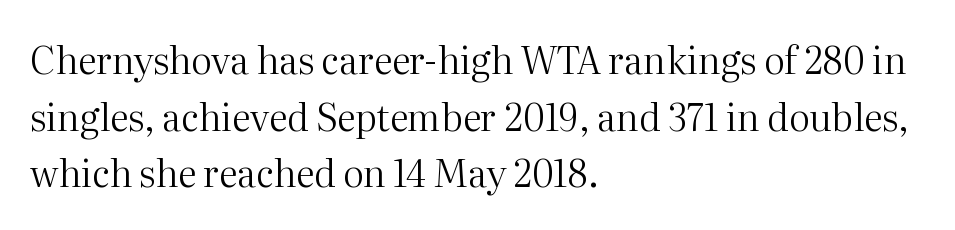
The image shows 37 px regular-weight serif type, upright; set left-aligned, normal line spacing (1.53x), normal letter spacing, not underlined; medium stroke contrast and a medium x-height.
